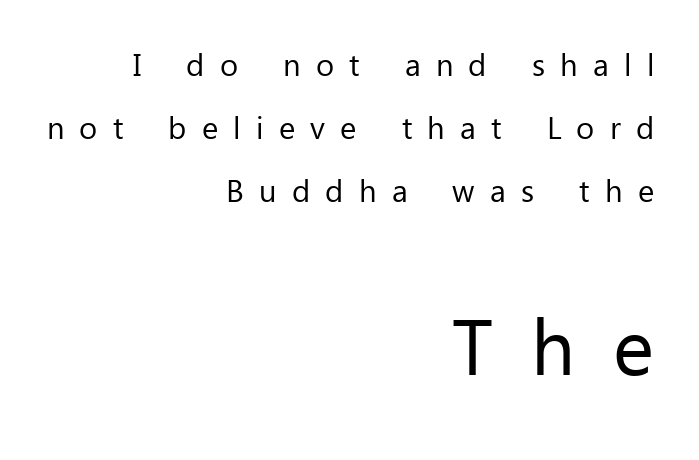
The designer dialed line spacing up above the default. The second block has been scaled up relative to the first. Character widths vary here, with narrow letters taking less room than wide ones. A typesetter would label this face a sans. Is this a heavy cut? Hardly; it is regular or lighter.
